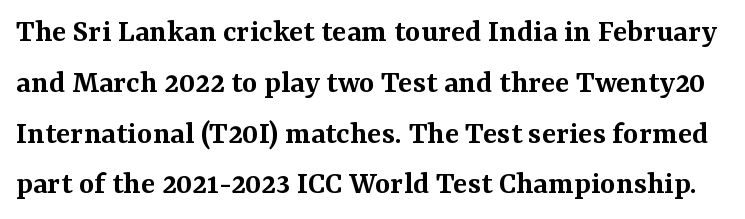
The image shows 33 px semibold serif type, upright; set normal line spacing (1.54x), normal letter spacing, not underlined; medium stroke contrast and a medium x-height.
